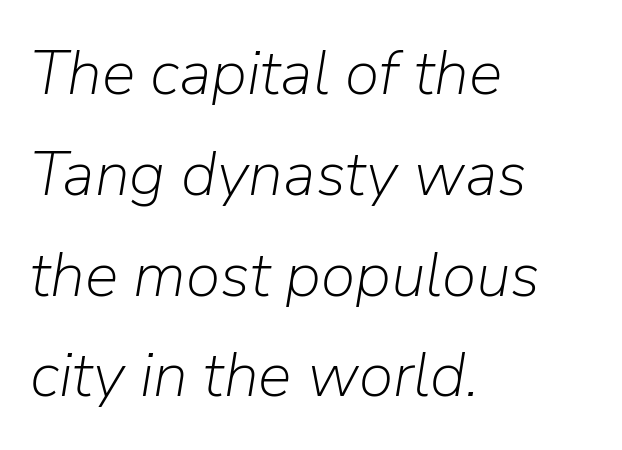
The passage shown stacks its lines at a standard gap. Stems and bowls with no extra thickness — not bold. Decoration check: the copy has no underline. The text carries the slant typical of an italic or oblique font. The passage is arranged the way most books set body copy — flush left.
